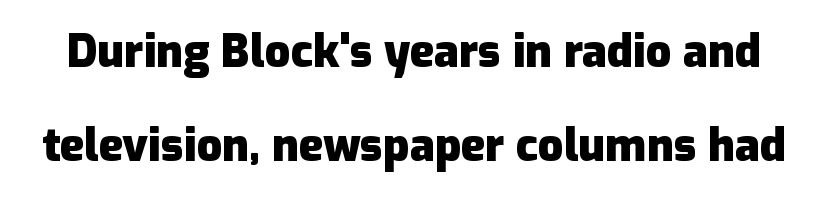
A great deal of white space separates one row of letters from the next. Varying glyph widths throughout — classic text-font behaviour. Examine the stroke ends and you'll find no serifs. Heavy, bold letterforms.
